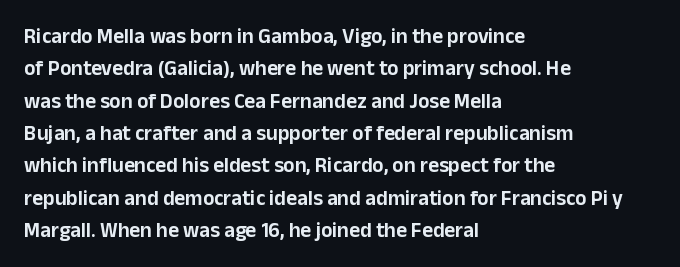
The image shows 21 px text type, upright; set left-aligned, normal line spacing (1.54x), normal letter spacing, not underlined.
